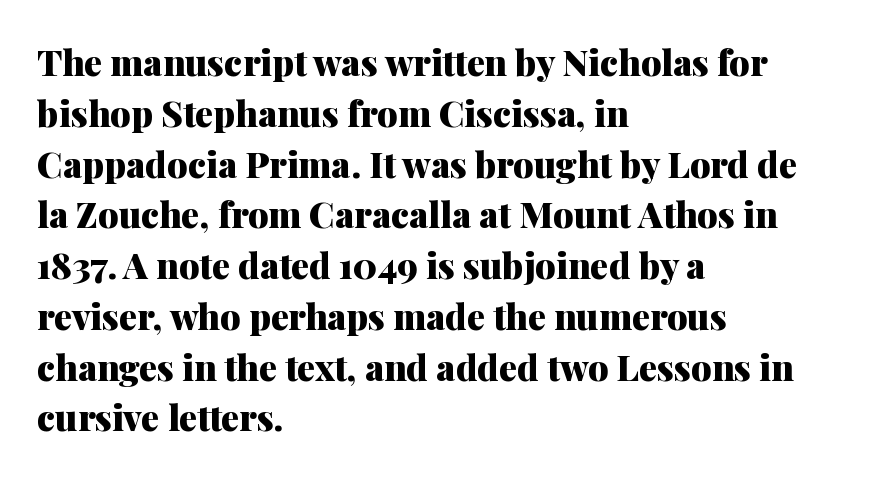
Q: Is the text bold? A: Yes.
Q: Is the text italic (slanted)? A: No, it is upright.
Q: Is the typeface a serif or a sans-serif typeface? A: Serif.
Q: Is the text underlined? A: No.
Q: How is the paragraph aligned? A: Left-aligned.
Q: Is the spacing between letters normal or unusually wide? A: Normal.
Q: Is the spacing between lines tight, normal or loose? A: Normal.
Q: Width (condensed, normal, or wide)? A: Normal.
Q: Stroke contrast? A: Medium.
Q: x-height? A: Medium.
Q: Monospaced? A: No.
